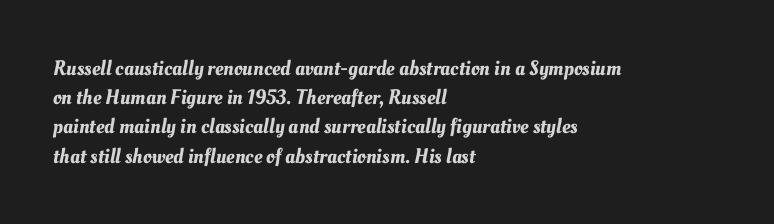
The image shows 21 px text type; set left-aligned, normal line spacing (1.39x), normal letter spacing, not underlined.
